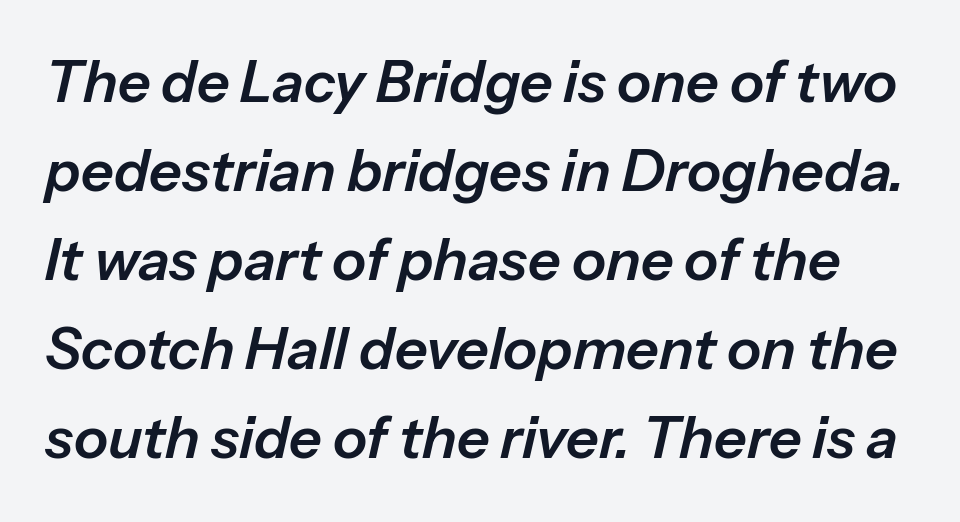
{"italic": "yes", "lean": "right", "slant_degrees": 13, "width": "normal", "stroke_contrast": "low", "x_height": "medium", "monospaced": "no", "underline": "no", "line_spacing": "normal", "line_spacing_ratio": 1.56, "letter_spacing": "normal", "letter_spacing_em": 0.0, "glyph_px": 57}
